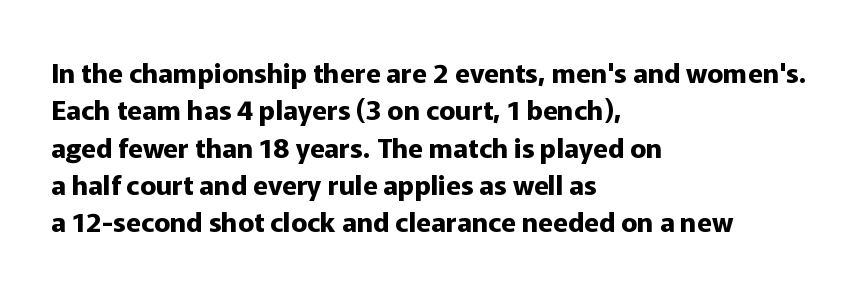
It's the straight-up-and-down kind of type. The lines are quadded left. Letter spacing: default. Rule under the text: the space is simply empty. The space between consecutive lines is moderate. Notice how thick the strokes are: this is what a full bold looks like.
